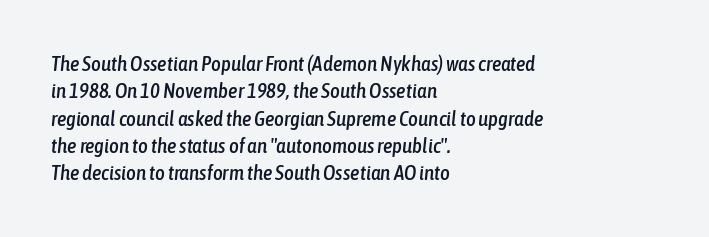
Q: Is the text italic (slanted)? A: Yes, it leans right by about 6 degrees.
Q: Is the text underlined? A: No.
Q: How is the paragraph aligned? A: Left-aligned.
Q: Is the spacing between letters normal or unusually wide? A: Normal.
Q: Is the spacing between lines tight, normal or loose? A: Normal.
